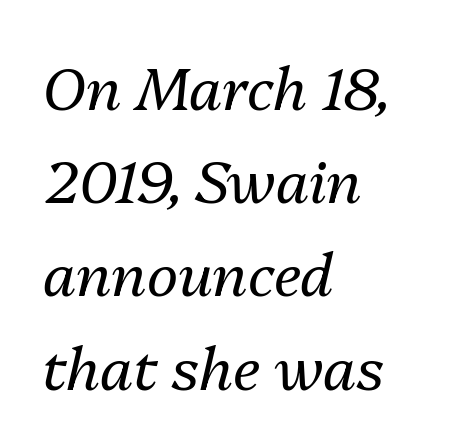
The image shows 59 px regular-weight type, italic (leaning right); set left-aligned, normal line spacing (1.58x), normal letter spacing, not underlined; medium stroke contrast and a medium x-height.
